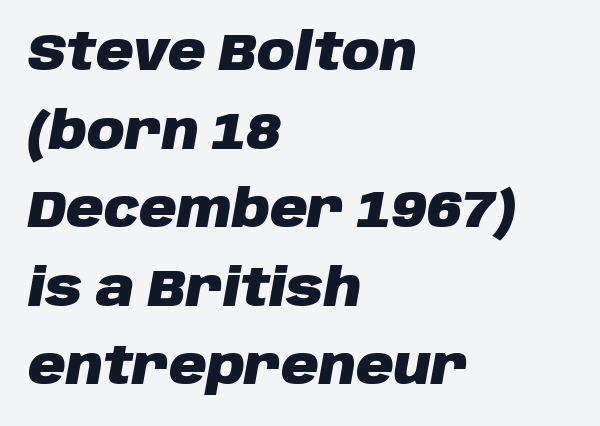
Q: Is the text bold? A: Yes.
Q: Is the text italic (slanted)? A: Yes, it leans right by about 10 degrees.
Q: Is the text underlined? A: No.
Q: How is the paragraph aligned? A: Left-aligned.
Q: Is the spacing between letters normal or unusually wide? A: Normal.
Q: Is the spacing between lines tight, normal or loose? A: Normal.
Q: Width (condensed, normal, or wide)? A: Normal.
Q: Stroke contrast? A: Low.
Q: x-height? A: Large.
Q: Monospaced? A: No.
